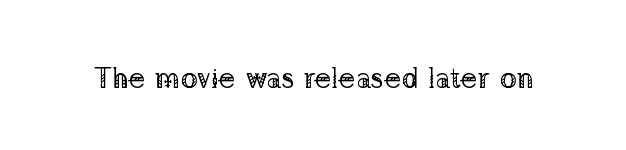
Q: Is the text bold? A: No.
Q: Is the text italic (slanted)? A: No, it is upright.
Q: Is the typeface a serif or a sans-serif typeface? A: Serif.
Q: Is the text underlined? A: No.
Q: Is the spacing between letters normal or unusually wide? A: Normal.
Q: Width (condensed, normal, or wide)? A: Normal.
Q: Stroke contrast? A: Low.
Q: x-height? A: Medium.
Q: Monospaced? A: No.
